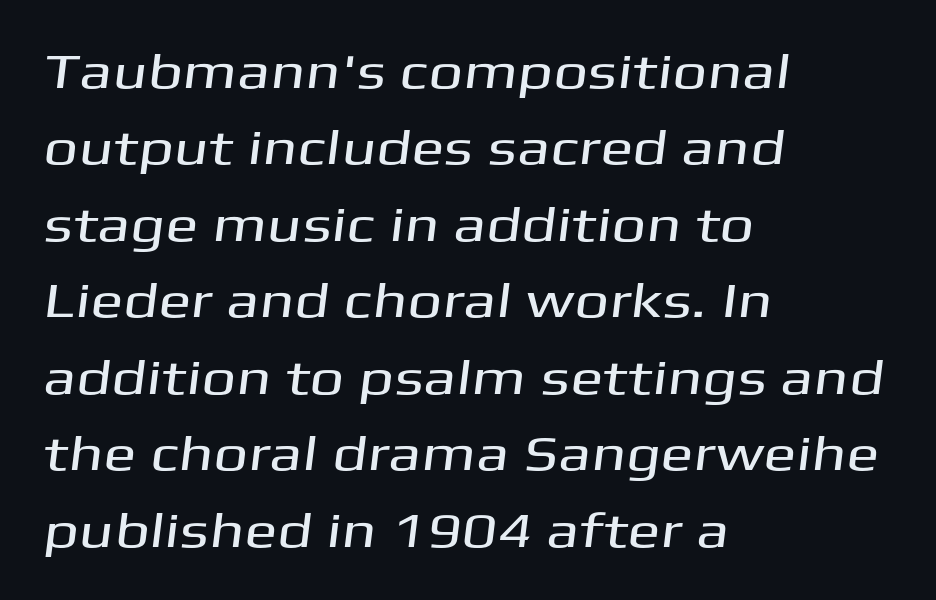
Proportional: the letters do not fall into vertical columns. Whoever set this chose a conventional vertical rhythm. The strip under each line holds only bare page. The font family rendered here belongs to the sans-serif group. Line starts are locked; line ends wander.
